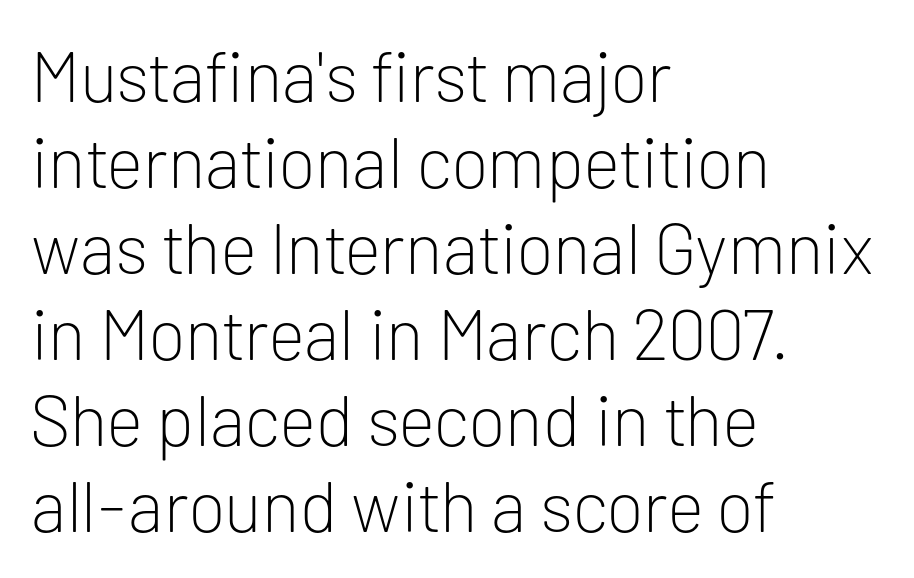
{"serif": "no", "italic": "no", "bold": "no", "weight": "light", "width": "normal", "stroke_contrast": "low", "x_height": "medium", "monospaced": "no", "underline": "no", "align": "left", "line_spacing_ratio": 1.21, "letter_spacing": "normal", "letter_spacing_em": 0.0, "glyph_px": 71}
